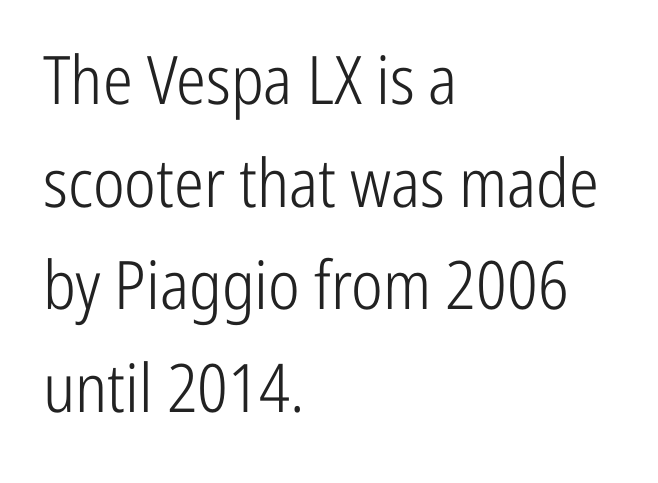
Q: Is the text bold? A: No.
Q: Is the text italic (slanted)? A: No, it is upright.
Q: Is the typeface a serif or a sans-serif typeface? A: Sans-serif.
Q: Is the text underlined? A: No.
Q: How is the paragraph aligned? A: Left-aligned.
Q: Is the spacing between letters normal or unusually wide? A: Normal.
Q: Is the spacing between lines tight, normal or loose? A: Normal.
Q: Width (condensed, normal, or wide)? A: Condensed.
Q: Stroke contrast? A: Low.
Q: x-height? A: Medium.
Q: Monospaced? A: No.
